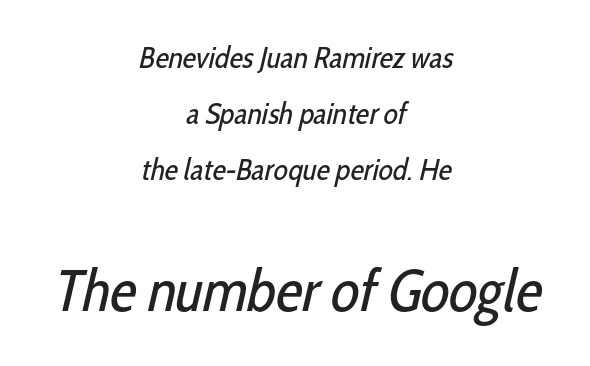
Q: Is the text bold? A: No.
Q: Is the typeface a serif or a sans-serif typeface? A: Sans-serif.
Q: Is the text underlined? A: No.
Q: How is the paragraph aligned? A: Centered.
Q: Is the spacing between letters normal or unusually wide? A: Normal.
Q: Which block of text is set in a larger size, the first (top) or the second (bottom)? A: The second (bottom) one.
Q: Width (condensed, normal, or wide)? A: Condensed.
Q: Stroke contrast? A: Low.
Q: x-height? A: Medium.
Q: Monospaced? A: No.
